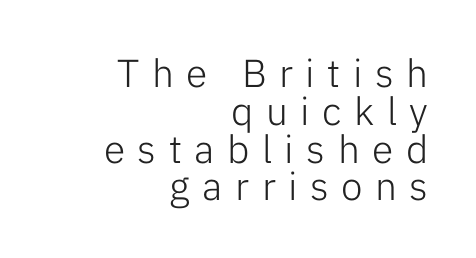
Q: Is the text bold? A: No.
Q: Is the text italic (slanted)? A: No, it is upright.
Q: Is the typeface a serif or a sans-serif typeface? A: Sans-serif.
Q: Is the text underlined? A: No.
Q: How is the paragraph aligned? A: Right-aligned.
Q: Is the spacing between letters normal or unusually wide? A: Unusually wide.
Q: Is the spacing between lines tight, normal or loose? A: Tight.
Q: Width (condensed, normal, or wide)? A: Normal.
Q: Stroke contrast? A: Low.
Q: x-height? A: Medium.
Q: Monospaced? A: No.
